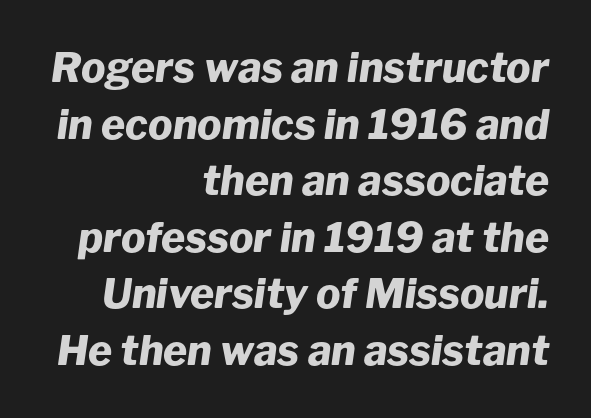
Q: Is the text bold? A: Yes.
Q: Is the text italic (slanted)? A: Yes, it leans right by about 8 degrees.
Q: Is the text underlined? A: No.
Q: How is the paragraph aligned? A: Right-aligned.
Q: Is the spacing between letters normal or unusually wide? A: Normal.
Q: Is the spacing between lines tight, normal or loose? A: Normal.
Q: Width (condensed, normal, or wide)? A: Normal.
Q: Stroke contrast? A: Low.
Q: x-height? A: Medium.
Q: Monospaced? A: No.
